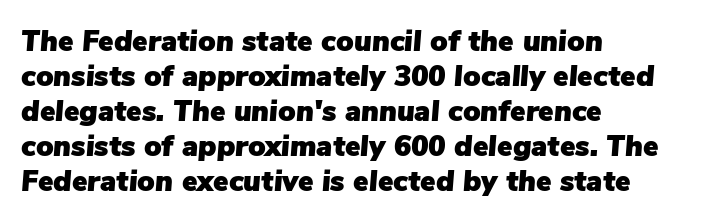
Casual observation: everything's shoved over to the left. The text carries the slant typical of an italic or oblique font. Default kerning and tracking; the words read as compact shapes. Plain, unruled lines of type. Do the characters align in a grid? No, the font is proportional.
